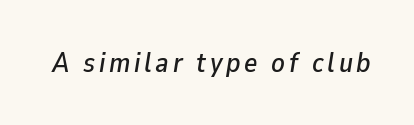
{"italic": "yes", "lean": "right", "slant_degrees": 9, "width": "normal", "stroke_contrast": "low", "x_height": "medium", "monospaced": "no", "underline": "no", "glyph_px": 28}
